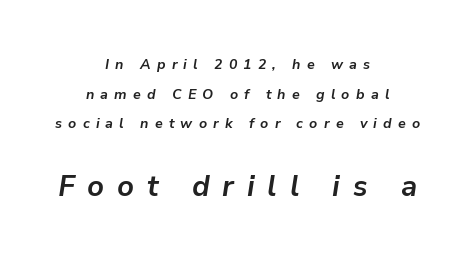
The image shows 29 px bold type, italic (leaning right); set centered, loose line spacing (2.11x), unusually wide letter spacing (+0.44 em), not underlined; the second (bottom) block is 2.07x larger; low stroke contrast and a medium x-height.
